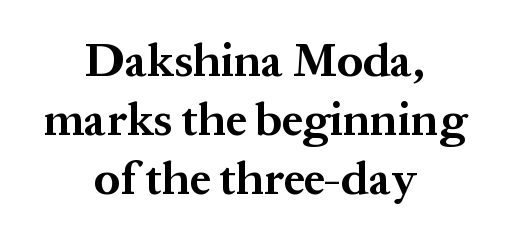
{"serif": "yes", "italic": "no", "bold": "yes", "weight": "bold", "width": "normal", "stroke_contrast": "medium", "x_height": "medium", "monospaced": "no", "underline": "no", "align": "center", "line_spacing": "normal", "line_spacing_ratio": 1.28, "letter_spacing": "normal", "letter_spacing_em": 0.0, "glyph_px": 46}
